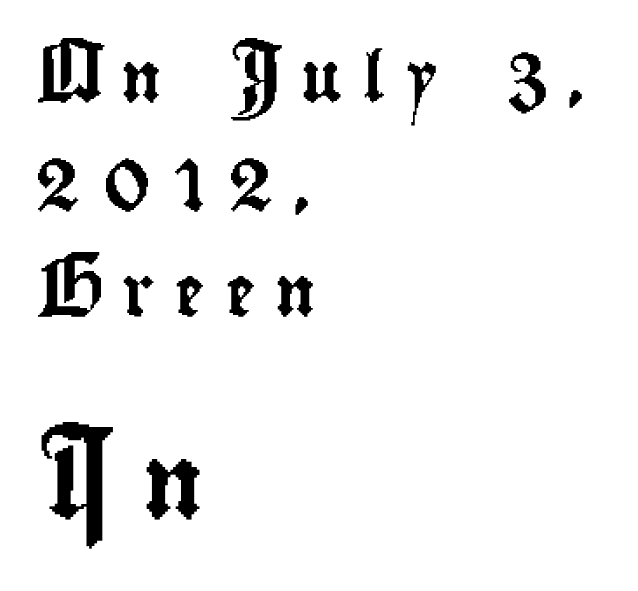
Q: Is the text italic (slanted)? A: No, it is upright.
Q: Is the typeface a serif or a sans-serif typeface? A: Sans-serif.
Q: Is the text underlined? A: No.
Q: How is the paragraph aligned? A: Left-aligned.
Q: Is the spacing between letters normal or unusually wide? A: Unusually wide.
Q: Is the spacing between lines tight, normal or loose? A: Loose.
Q: Which block of text is set in a larger size, the first (top) or the second (bottom)? A: The second (bottom) one.
Q: Width (condensed, normal, or wide)? A: Condensed.
Q: Stroke contrast? A: Low.
Q: x-height? A: Small.
Q: Monospaced? A: No.
